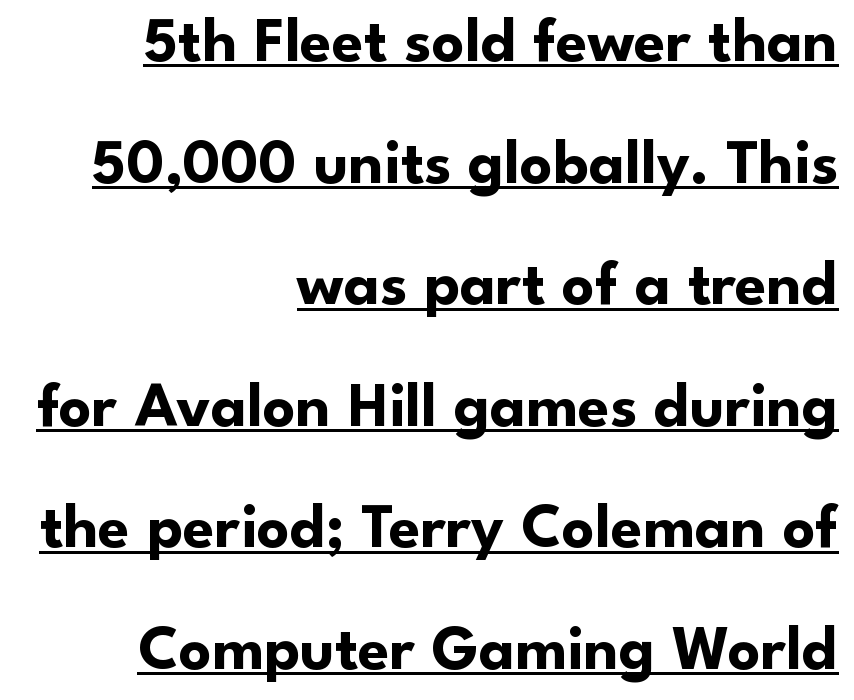
{"serif": "no", "italic": "no", "bold": "yes", "weight": "bold", "width": "normal", "stroke_contrast": "low", "x_height": "small", "monospaced": "no", "underline": "yes", "align": "right", "line_spacing": "loose", "line_spacing_ratio": 1.9, "letter_spacing": "normal", "letter_spacing_em": 0.0, "glyph_px": 64}
